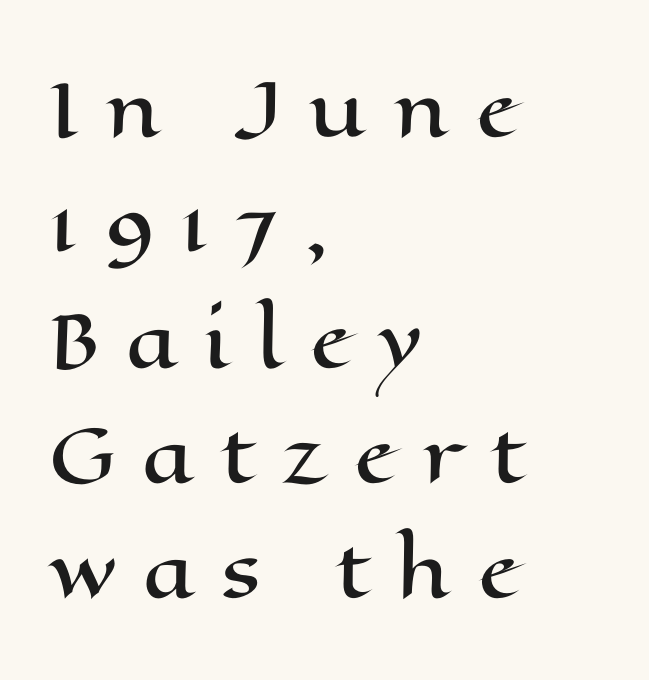
{"italic": "no", "width": "wide", "stroke_contrast": "high", "x_height": "medium", "monospaced": "no", "underline": "no", "align": "left", "line_spacing": "normal", "line_spacing_ratio": 1.58, "letter_spacing": "wide", "letter_spacing_em": 0.36, "glyph_px": 73}
